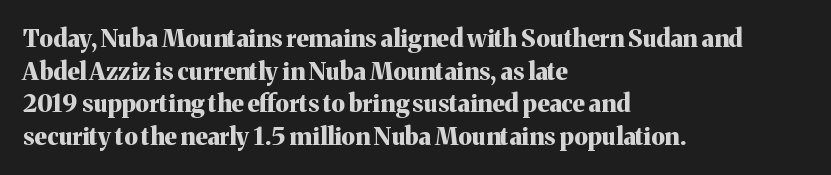
The image shows 24 px bold type, upright; set left-aligned, normal line spacing (1.36x), normal letter spacing, not underlined.
